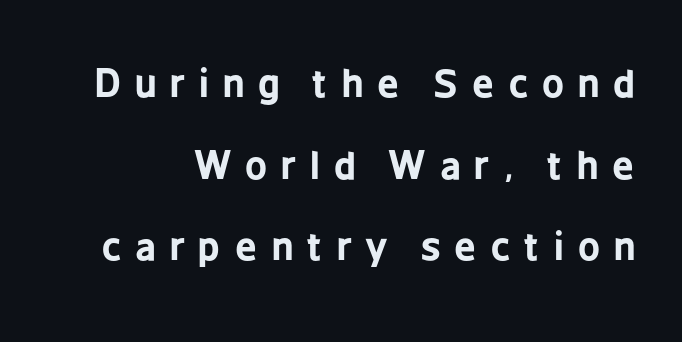
Q: Is the text bold? A: Yes.
Q: Is the text italic (slanted)? A: No, it is upright.
Q: Is the typeface a serif or a sans-serif typeface? A: Sans-serif.
Q: Is the text underlined? A: No.
Q: Is the spacing between letters normal or unusually wide? A: Unusually wide.
Q: Is the spacing between lines tight, normal or loose? A: Loose.
Q: Width (condensed, normal, or wide)? A: Condensed.
Q: Stroke contrast? A: Low.
Q: x-height? A: Medium.
Q: Monospaced? A: No.
